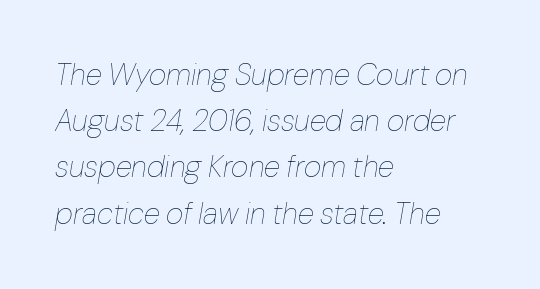
The image shows 30 px thin type, italic (leaning right); set left-aligned, normal line spacing (1.54x), normal letter spacing, not underlined; low stroke contrast and a medium x-height.
